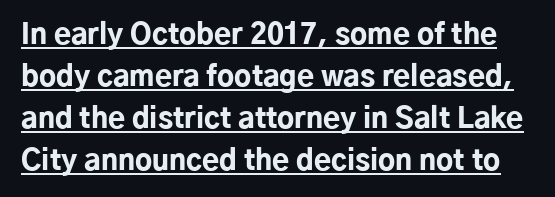
The string is rendered with underlining switched on. A typesetter would label this face a sans. The passage shown stacks its lines at a standard gap. The gaps between neighbouring characters are ordinary and unremarkable. The passage shown is typed in a proportional face where columns would drift. These lines were composed using upright roman letters.
